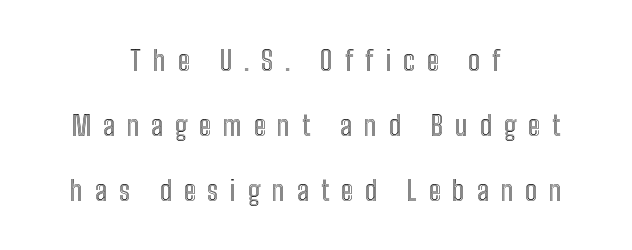
Q: Is the text italic (slanted)? A: No, it is upright.
Q: Is the text underlined? A: No.
Q: How is the paragraph aligned? A: Centered.
Q: Is the spacing between letters normal or unusually wide? A: Unusually wide.
Q: Is the spacing between lines tight, normal or loose? A: Loose.
Q: Width (condensed, normal, or wide)? A: Condensed.
Q: x-height? A: Medium.
Q: Monospaced? A: No.
